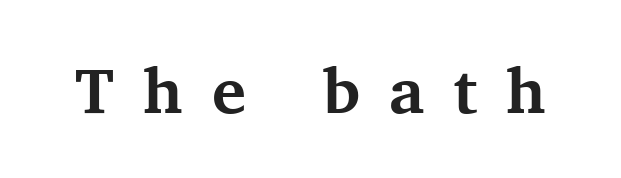
The letters are bold, with thick, heavy strokes. The face used here is proportionally spaced, like ordinary book or web type. The letters stand upright; this is a roman face. Little horizontal feet cap the strokes, marking this as serif type.
